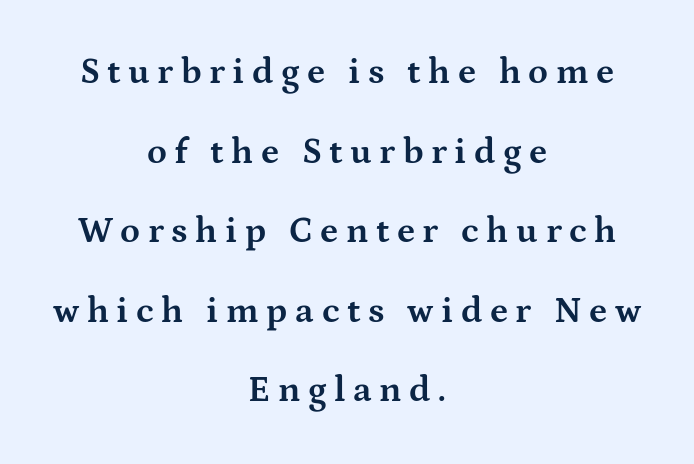
Q: Is the text bold? A: Yes.
Q: Is the text italic (slanted)? A: No, it is upright.
Q: Is the typeface a serif or a sans-serif typeface? A: Serif.
Q: Is the text underlined? A: No.
Q: How is the paragraph aligned? A: Centered.
Q: Is the spacing between letters normal or unusually wide? A: Unusually wide.
Q: Is the spacing between lines tight, normal or loose? A: Loose.
Q: Width (condensed, normal, or wide)? A: Wide.
Q: Stroke contrast? A: Medium.
Q: x-height? A: Medium.
Q: Monospaced? A: No.
